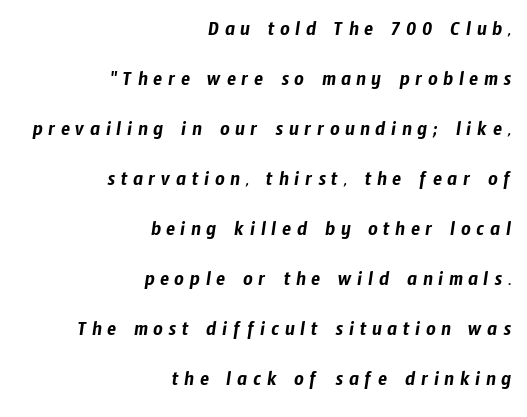
{"underline": "no", "align": "right", "line_spacing": "loose", "line_spacing_ratio": 2.38, "letter_spacing": "wide", "letter_spacing_em": 0.26, "glyph_px": 21}
